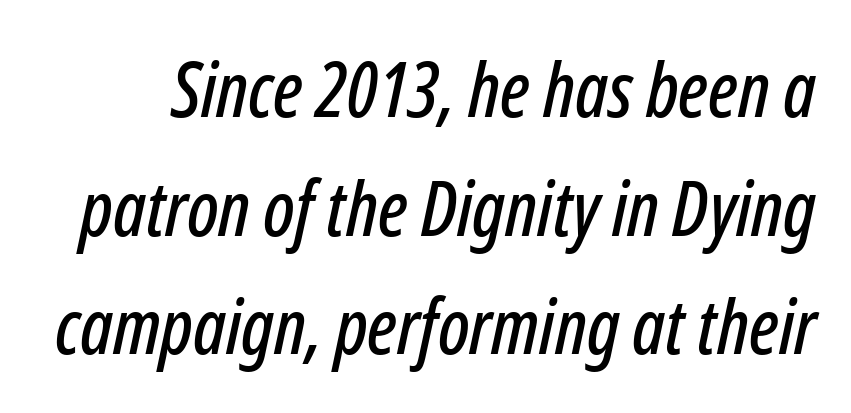
Q: Is the text italic (slanted)? A: Yes, it leans right by about 12 degrees.
Q: Is the text underlined? A: No.
Q: Is the spacing between letters normal or unusually wide? A: Normal.
Q: Is the spacing between lines tight, normal or loose? A: Normal.
Q: Width (condensed, normal, or wide)? A: Condensed.
Q: Stroke contrast? A: Low.
Q: x-height? A: Medium.
Q: Monospaced? A: No.
